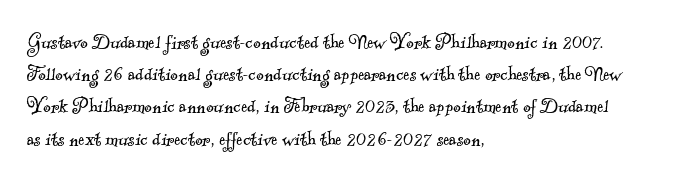
The image shows 23 px text type; set left-aligned, normal line spacing (1.4x), normal letter spacing, not underlined.
